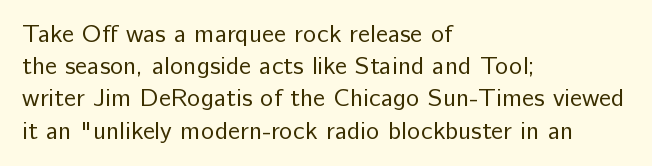
{"italic": "no", "bold": "no", "underline": "no", "align": "left", "line_spacing": "normal", "line_spacing_ratio": 1.29, "letter_spacing": "normal", "letter_spacing_em": 0.0, "glyph_px": 25}
